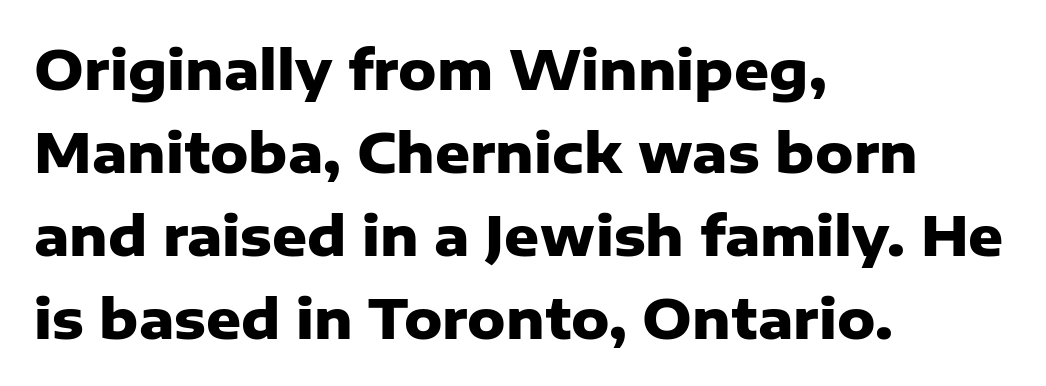
Q: Is the text bold? A: Yes.
Q: Is the text italic (slanted)? A: No, it is upright.
Q: Is the typeface a serif or a sans-serif typeface? A: Sans-serif.
Q: Is the text underlined? A: No.
Q: How is the paragraph aligned? A: Left-aligned.
Q: Is the spacing between letters normal or unusually wide? A: Normal.
Q: Is the spacing between lines tight, normal or loose? A: Normal.
Q: Width (condensed, normal, or wide)? A: Normal.
Q: Stroke contrast? A: Low.
Q: x-height? A: Medium.
Q: Monospaced? A: No.
